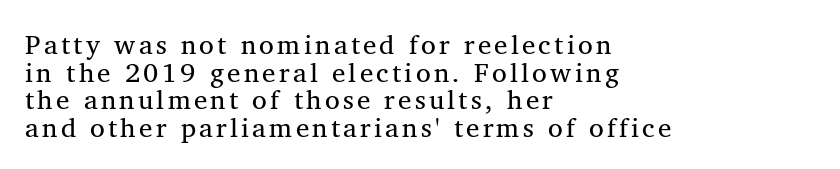
The passage shown is not bold in any degree. These lines stack with their left ends in a neat column. Rule under the text: the space is simply empty. Vertically, the passage feels compressed, each row crowding the next.
